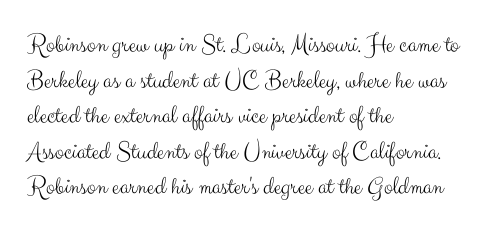
Q: Is the text bold? A: No.
Q: Is the text italic (slanted)? A: Yes.
Q: Is the text underlined? A: No.
Q: How is the paragraph aligned? A: Left-aligned.
Q: Is the spacing between letters normal or unusually wide? A: Normal.
Q: Is the spacing between lines tight, normal or loose? A: Normal.
